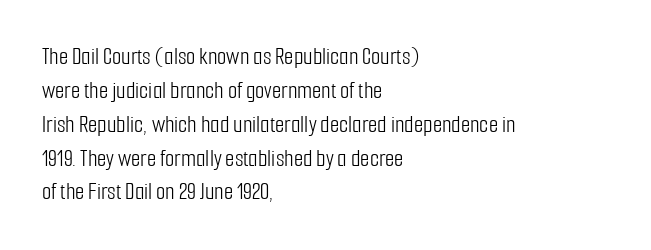
Decoration check: the copy has no underline. Teacher's note: observe the even left margin — that is flush-left alignment. Interline gaps are of average width in this sample. No chunkiness to these letters — they're not bold. These lines were composed using upright roman letters.
